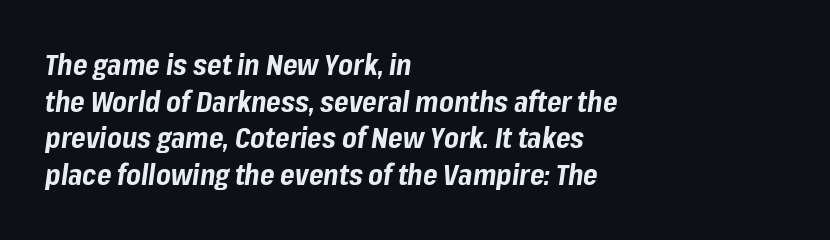
The image shows 28 px bold type, italic (leaning right); set left-aligned, normal line spacing (1.31x), normal letter spacing, not underlined; low stroke contrast and a medium x-height.
